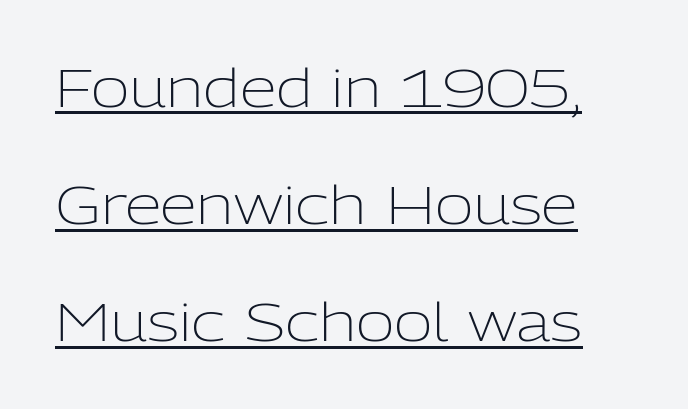
{"serif": "no", "italic": "no", "bold": "no", "weight": "light", "width": "normal", "stroke_contrast": "low", "x_height": "medium", "monospaced": "no", "underline": "yes", "line_spacing": "loose", "line_spacing_ratio": 2.21, "letter_spacing": "normal", "letter_spacing_em": 0.0, "glyph_px": 53}
